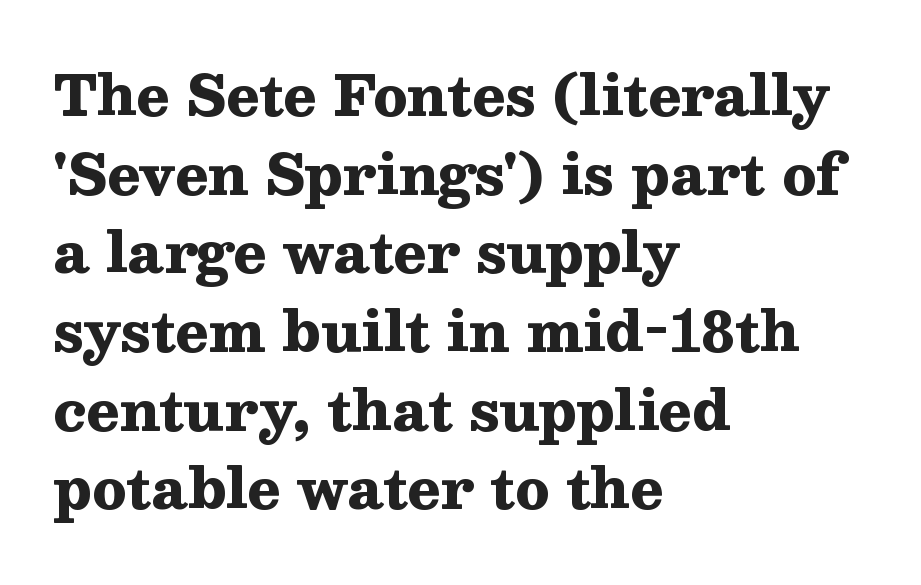
{"serif": "yes", "italic": "no", "bold": "yes", "weight": "heavy", "width": "wide", "stroke_contrast": "medium", "x_height": "medium", "monospaced": "no", "underline": "no", "align": "left", "line_spacing": "normal", "line_spacing_ratio": 1.43, "letter_spacing": "normal", "letter_spacing_em": 0.0, "glyph_px": 55}
